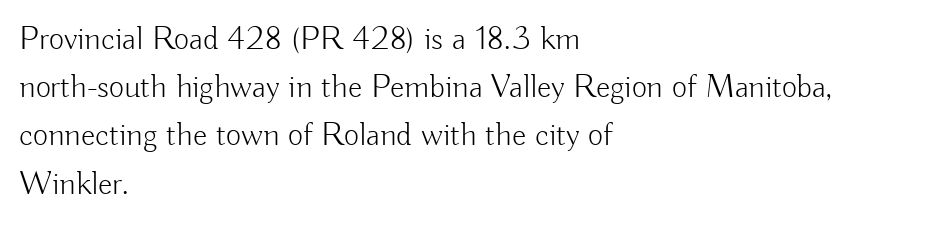
Q: Is the text bold? A: No.
Q: Is the text italic (slanted)? A: No, it is upright.
Q: Is the typeface a serif or a sans-serif typeface? A: Sans-serif.
Q: Is the text underlined? A: No.
Q: How is the paragraph aligned? A: Left-aligned.
Q: Is the spacing between letters normal or unusually wide? A: Normal.
Q: Is the spacing between lines tight, normal or loose? A: Normal.
Q: Width (condensed, normal, or wide)? A: Normal.
Q: Stroke contrast? A: Low.
Q: x-height? A: Small.
Q: Monospaced? A: No.
